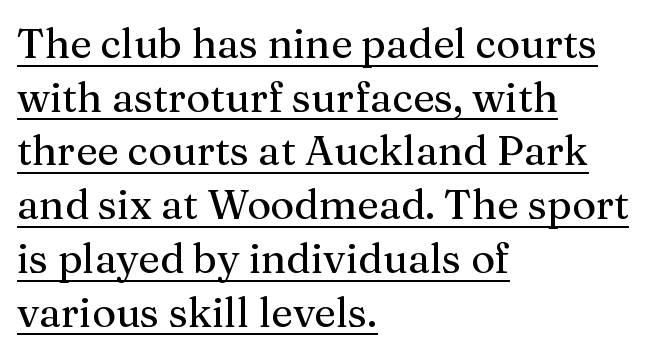
These lines stack with their left ends in a neat column. The letterforms sit shoulder to shoulder at normal distance. The leading is moderate, giving the passage an even texture. This is serif lettering, the kind often seen in printed books.
